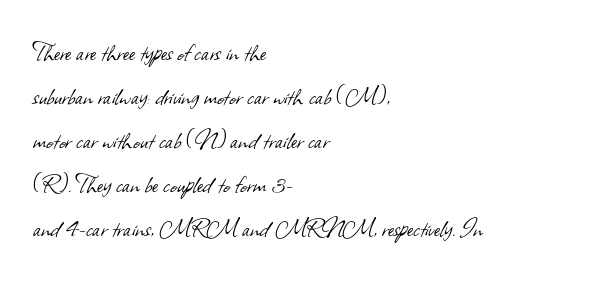
Q: Is the text bold? A: No.
Q: Is the typeface a serif or a sans-serif typeface? A: Sans-serif.
Q: Is the text underlined? A: No.
Q: How is the paragraph aligned? A: Left-aligned.
Q: Is the spacing between letters normal or unusually wide? A: Normal.
Q: Is the spacing between lines tight, normal or loose? A: Normal.
Q: Width (condensed, normal, or wide)? A: Normal.
Q: Stroke contrast? A: Low.
Q: x-height? A: Small.
Q: Monospaced? A: No.
